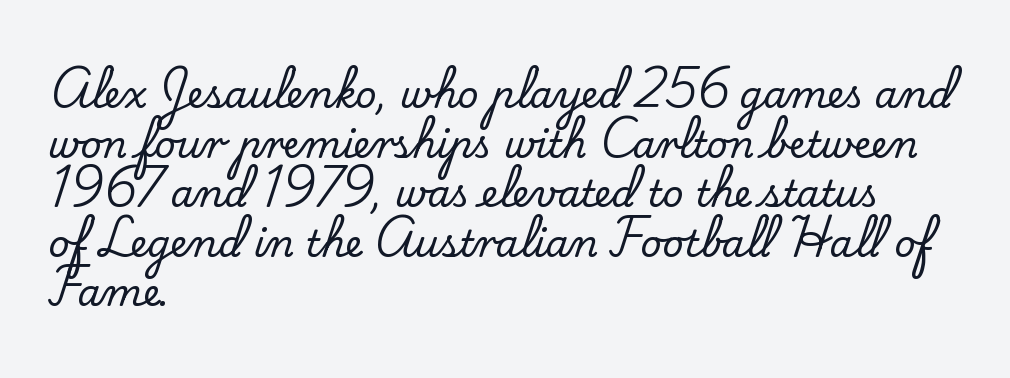
{"serif": "yes", "width": "normal", "stroke_contrast": "low", "x_height": "small", "monospaced": "no", "underline": "no", "align": "left", "line_spacing": "normal", "line_spacing_ratio": 1.34, "letter_spacing": "normal", "letter_spacing_em": 0.0, "glyph_px": 37}
